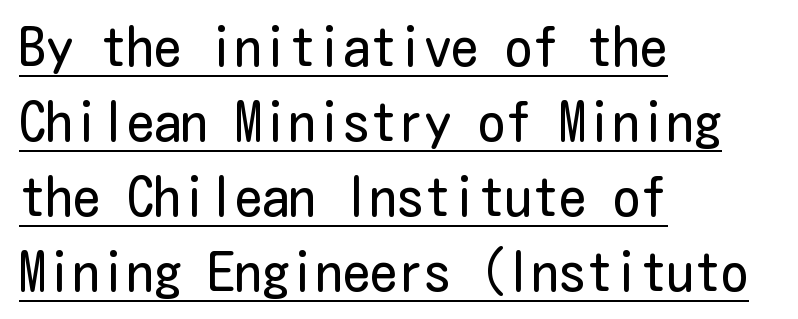
Q: Is the text bold? A: No.
Q: Is the text italic (slanted)? A: No, it is upright.
Q: Is the typeface a serif or a sans-serif typeface? A: Sans-serif.
Q: Is the text underlined? A: Yes.
Q: How is the paragraph aligned? A: Left-aligned.
Q: Is the spacing between letters normal or unusually wide? A: Normal.
Q: Is the spacing between lines tight, normal or loose? A: Normal.
Q: Width (condensed, normal, or wide)? A: Condensed.
Q: Stroke contrast? A: Low.
Q: x-height? A: Medium.
